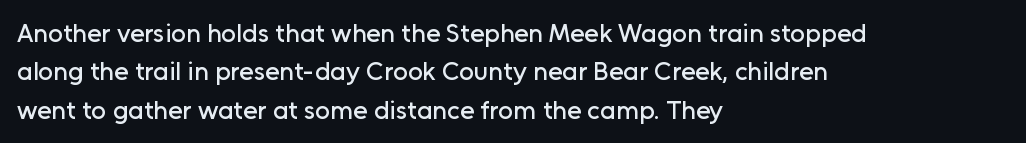
Q: Is the text italic (slanted)? A: No, it is upright.
Q: Is the text underlined? A: No.
Q: How is the paragraph aligned? A: Left-aligned.
Q: Is the spacing between letters normal or unusually wide? A: Normal.
Q: Is the spacing between lines tight, normal or loose? A: Normal.
